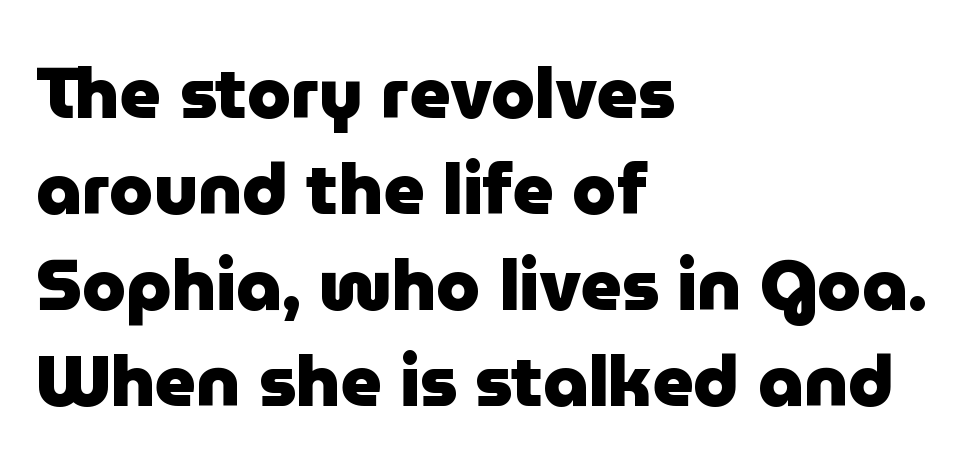
The image shows 71 px heavy sans-serif type, upright; set left-aligned, normal line spacing (1.35x), normal letter spacing, not underlined; low stroke contrast and a medium x-height.
